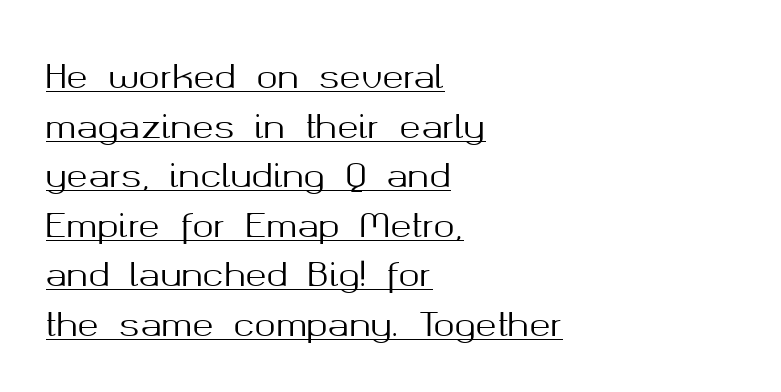
The image shows 32 px sans-serif type, upright; set left-aligned, normal line spacing (1.55x), normal letter spacing, underlined; medium stroke contrast and a medium x-height.
